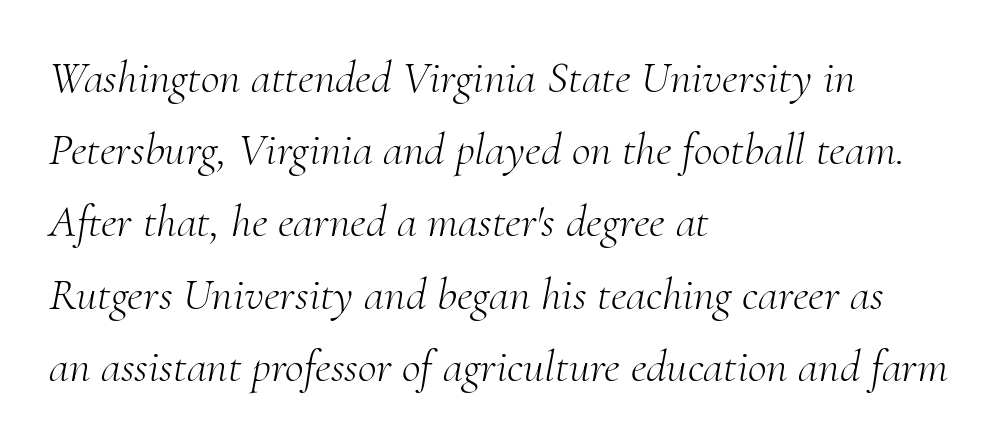
{"serif": "yes", "italic": "yes", "lean": "right", "slant_degrees": 10, "bold": "no", "weight": "light", "width": "normal", "stroke_contrast": "medium", "x_height": "small", "monospaced": "no", "underline": "no", "align": "left", "line_spacing": "normal", "line_spacing_ratio": 1.57, "letter_spacing": "normal", "letter_spacing_em": 0.0, "glyph_px": 46}
